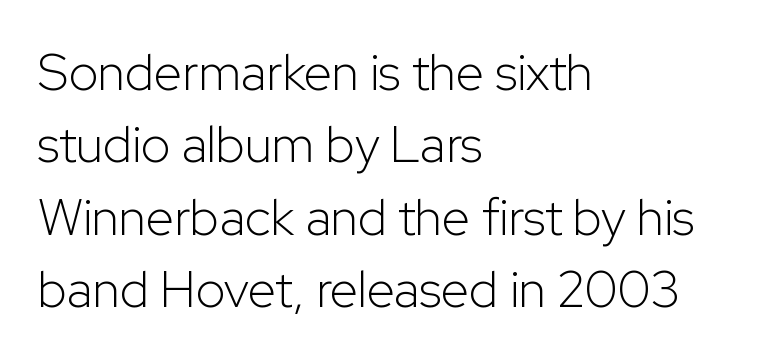
Q: Is the text bold? A: No.
Q: Is the text italic (slanted)? A: No, it is upright.
Q: Is the typeface a serif or a sans-serif typeface? A: Sans-serif.
Q: Is the text underlined? A: No.
Q: How is the paragraph aligned? A: Left-aligned.
Q: Is the spacing between letters normal or unusually wide? A: Normal.
Q: Is the spacing between lines tight, normal or loose? A: Normal.
Q: Width (condensed, normal, or wide)? A: Normal.
Q: Stroke contrast? A: Low.
Q: x-height? A: Medium.
Q: Monospaced? A: No.
